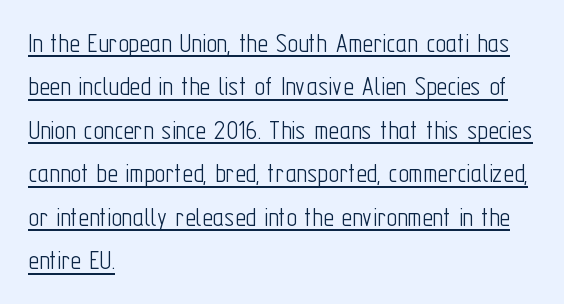
Q: Is the text bold? A: No.
Q: Is the text italic (slanted)? A: No, it is upright.
Q: Is the typeface a serif or a sans-serif typeface? A: Sans-serif.
Q: Is the text underlined? A: Yes.
Q: How is the paragraph aligned? A: Left-aligned.
Q: Is the spacing between letters normal or unusually wide? A: Normal.
Q: Is the spacing between lines tight, normal or loose? A: Normal.
Q: Width (condensed, normal, or wide)? A: Condensed.
Q: Stroke contrast? A: Low.
Q: x-height? A: Medium.
Q: Monospaced? A: No.
